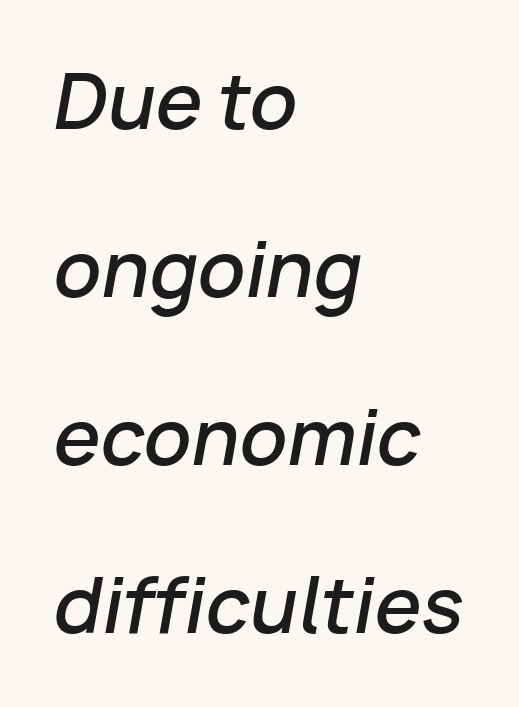
Vertically, the passage feels expansive, rows floating well apart. The horizontal fit of the characters is conventional and even. The space directly below the letters is spotless. It's the slanting kind of type. Moderately thickened strokes mark this as semibold type. The setting favours the left margin, as ordinary paragraphs usually do.
